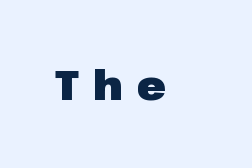
{"serif": "no", "italic": "no", "bold": "yes", "weight": "heavy", "width": "normal", "stroke_contrast": "low", "x_height": "medium", "monospaced": "no", "underline": "no", "letter_spacing": "wide", "letter_spacing_em": 0.33, "glyph_px": 42}
